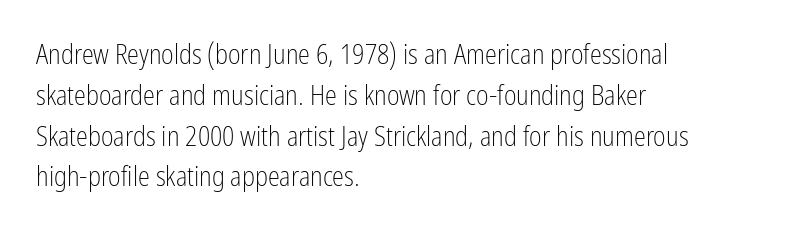
The image shows 27 px text type, upright; set left-aligned, normal line spacing (1.51x), normal letter spacing, not underlined.
